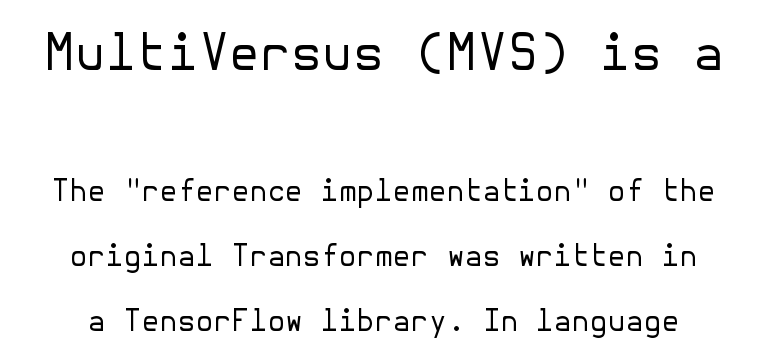
The image shows 50 px regular-weight sans-serif type, upright; set loose line spacing (2.24x), normal letter spacing, not underlined; the first (top) block is 1.72x larger; low stroke contrast and a medium x-height.
